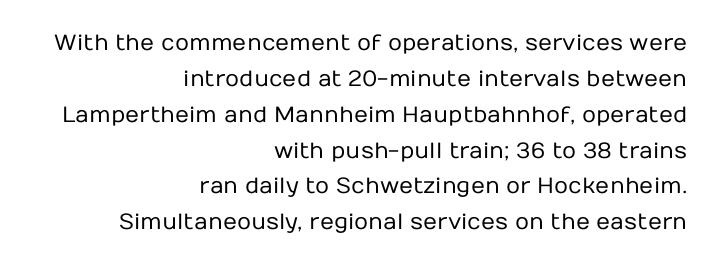
The letterforms sit shoulder to shoulder at normal distance. No word sits above an underline. Normally led — the rows are evenly, conventionally spaced. Is there any slant? The stems are plumb. Which margin do the lines hug? The right one — the left edge is uneven. Stem width sits at or under what a default text font uses.
